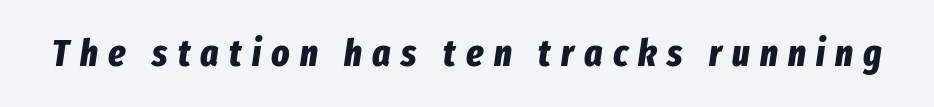
Q: Is the text bold? A: Yes.
Q: Is the text italic (slanted)? A: Yes, it leans right by about 8 degrees.
Q: Is the text underlined? A: No.
Q: Is the spacing between letters normal or unusually wide? A: Unusually wide.
Q: Width (condensed, normal, or wide)? A: Condensed.
Q: Stroke contrast? A: Low.
Q: x-height? A: Medium.
Q: Monospaced? A: No.
